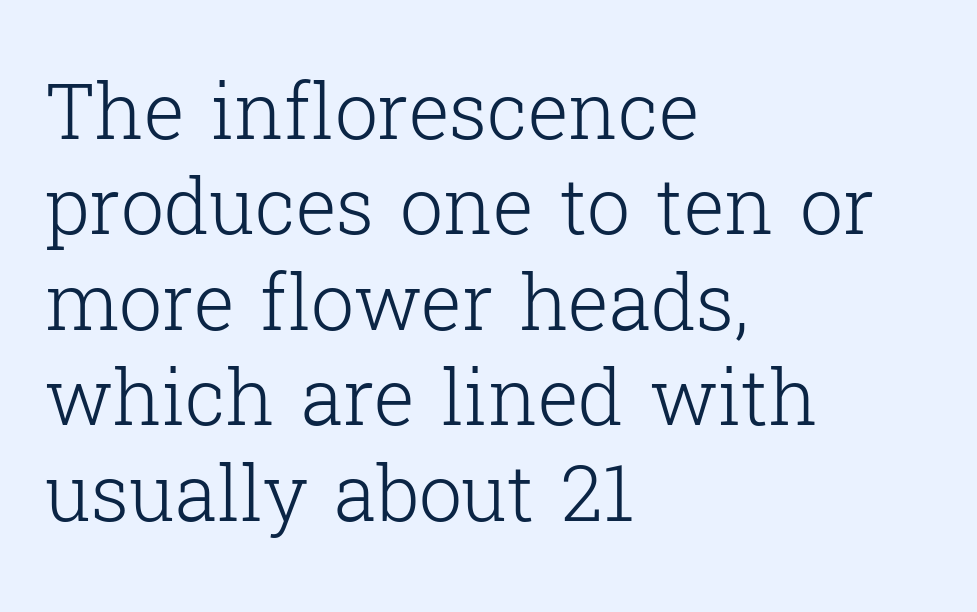
The image shows 77 px light serif type, upright; set left-aligned, line spacing 1.24x, normal letter spacing, not underlined; low stroke contrast and a medium x-height.
